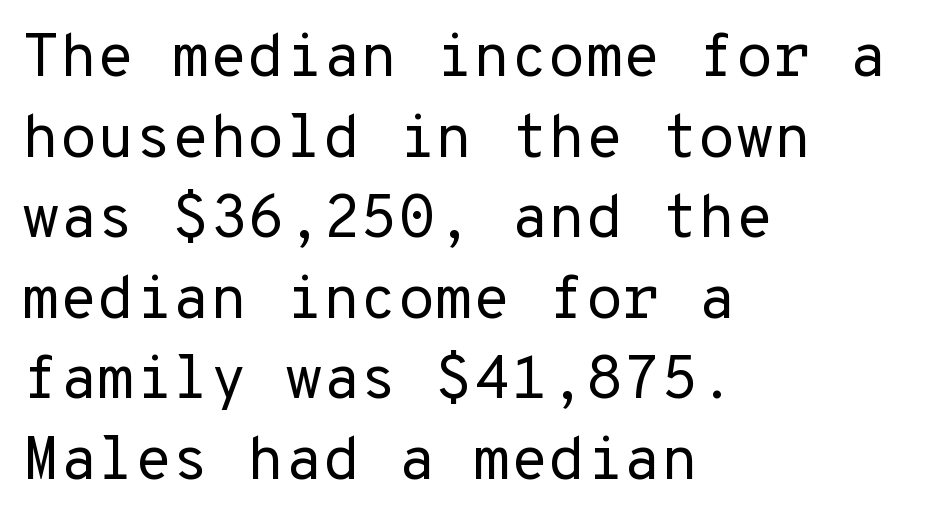
If you drew a ruler down the left edge, every line would touch it. These lines keep a tight, regular rhythm from letter to letter. What kind of face is this? One without serifs — a sans. The weight would be labelled regular, book, light, or lighter still. Only glyphs here, with clear space below each row. The leading is moderate, giving the passage an even texture.
